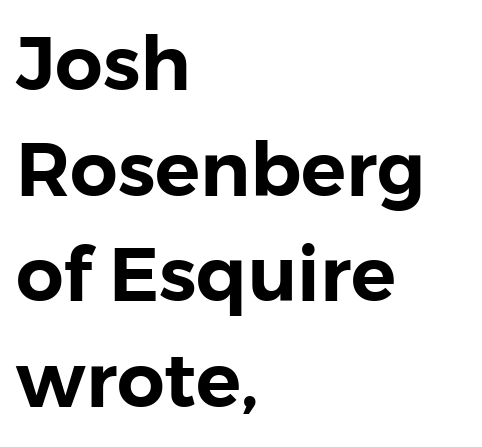
The image shows 75 px sans-serif type, upright; set left-aligned, normal line spacing (1.41x), normal letter spacing, not underlined; low stroke contrast and a medium x-height.
